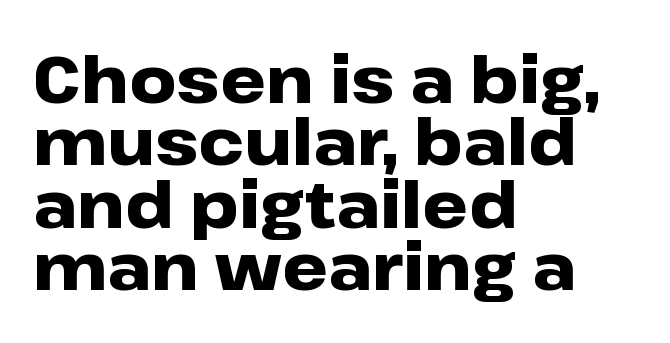
Compared with typical body copy, the letter spacing here is the same. Every stem runs plumb, perpendicular to the baseline. Regarding serifs, this sample does without them. Varying glyph widths throughout — classic text-font behaviour.
